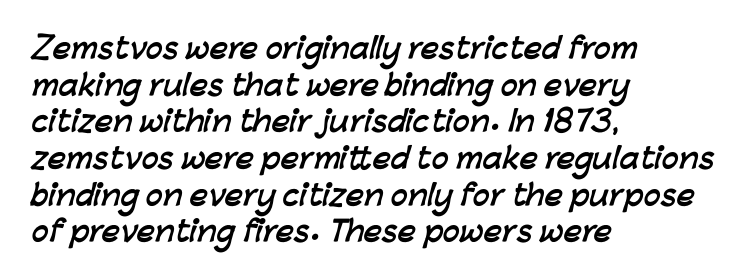
Proportional: the letters do not fall into vertical columns. Here the glyphs are tracked normally, forming tight word shapes. Anything drawn beneath the words? Only blank space. Type style note: lacks serifs. The rag falls on the right side of this text block.
